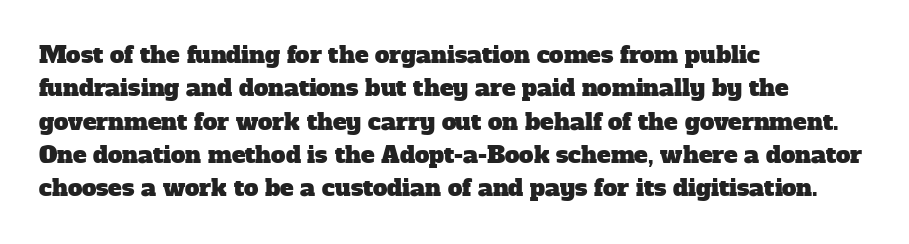
The image shows 23 px text type; set left-aligned, normal line spacing (1.45x), normal letter spacing, not underlined.
